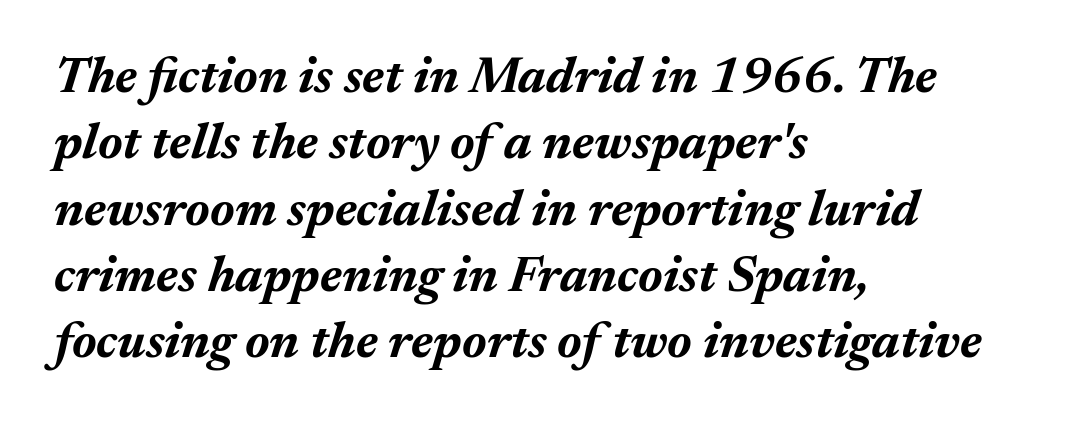
Note the varied advance widths — an 'i' is clearly narrower than an 'm'. Standard letterfit; no display-style spreading of the glyphs. In CSS terms this would be text-align: left. The rendering uses a bold face; every stroke is thick and dark.
